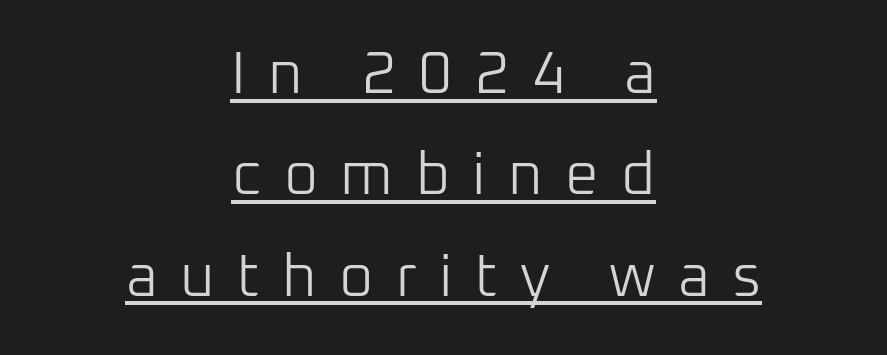
Q: Is the text bold? A: No.
Q: Is the text italic (slanted)? A: No, it is upright.
Q: Is the typeface a serif or a sans-serif typeface? A: Sans-serif.
Q: Is the text underlined? A: Yes.
Q: How is the paragraph aligned? A: Centered.
Q: Is the spacing between letters normal or unusually wide? A: Unusually wide.
Q: Width (condensed, normal, or wide)? A: Normal.
Q: Stroke contrast? A: Low.
Q: x-height? A: Medium.
Q: Monospaced? A: No.
